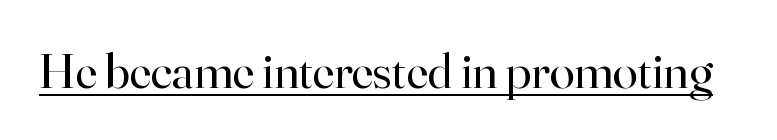
{"serif": "yes", "italic": "no", "bold": "no", "weight": "regular", "width": "normal", "stroke_contrast": "high", "x_height": "small", "monospaced": "no", "underline": "yes", "letter_spacing": "normal", "letter_spacing_em": 0.0, "glyph_px": 50}
